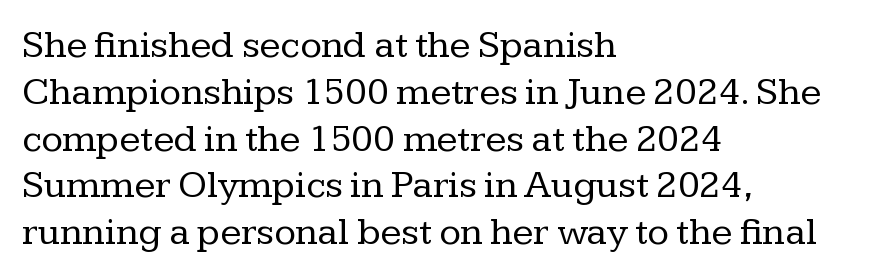
{"serif": "yes", "italic": "no", "bold": "no", "weight": "regular", "width": "normal", "stroke_contrast": "low", "x_height": "medium", "monospaced": "no", "underline": "no", "align": "left", "line_spacing_ratio": 1.2, "letter_spacing": "normal", "letter_spacing_em": 0.0, "glyph_px": 39}
